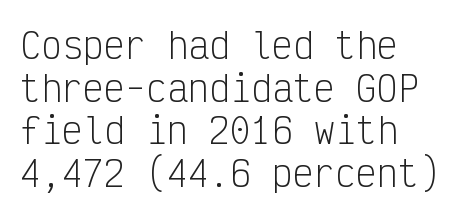
{"serif": "no", "italic": "no", "bold": "no", "weight": "light", "width": "condensed", "stroke_contrast": "low", "x_height": "medium", "monospaced": "yes", "underline": "no", "align": "left", "line_spacing_ratio": 1.22, "letter_spacing": "normal", "letter_spacing_em": 0.0, "glyph_px": 35}
